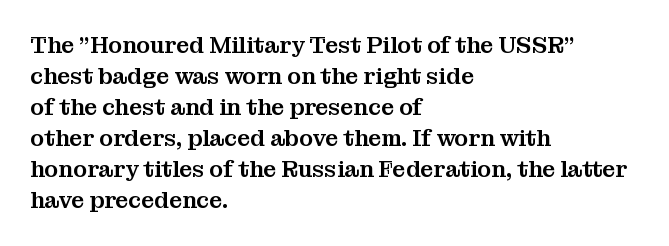
{"italic": "no", "underline": "no", "align": "left", "line_spacing": "normal", "line_spacing_ratio": 1.35, "letter_spacing": "normal", "letter_spacing_em": 0.0, "glyph_px": 23}
